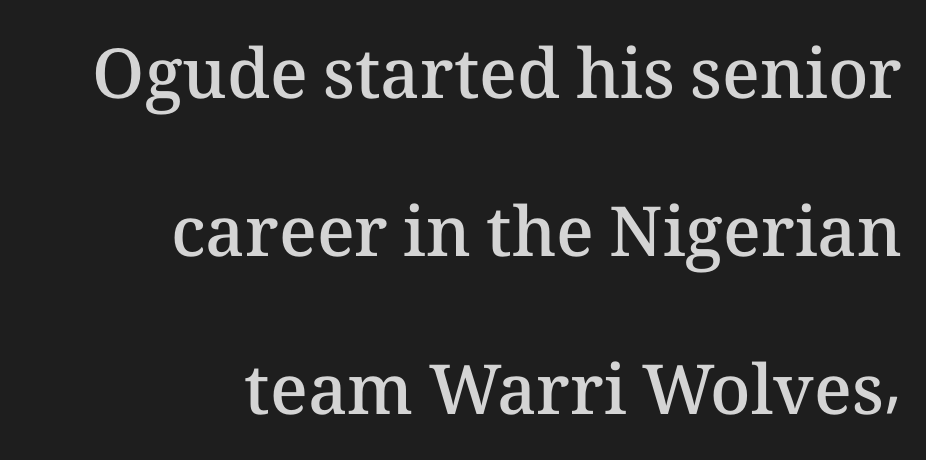
{"italic": "no", "bold": "semi", "weight": "semibold", "width": "normal", "stroke_contrast": "medium", "x_height": "medium", "monospaced": "no", "underline": "no", "align": "right", "line_spacing": "loose", "line_spacing_ratio": 2.29, "letter_spacing": "normal", "letter_spacing_em": 0.0, "glyph_px": 69}
